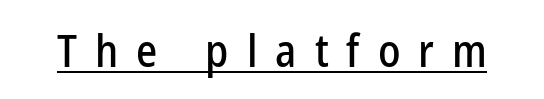
{"serif": "no", "italic": "no", "width": "condensed", "stroke_contrast": "low", "x_height": "medium", "monospaced": "no", "underline": "yes", "letter_spacing": "wide", "letter_spacing_em": 0.4, "glyph_px": 45}
